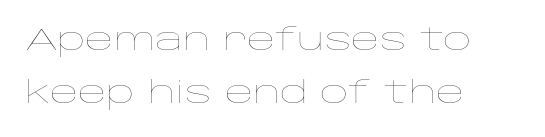
The image shows 31 px thin, wide type, upright; set left-aligned, line spacing 1.72x, normal letter spacing, not underlined; low stroke contrast and a large x-height.
